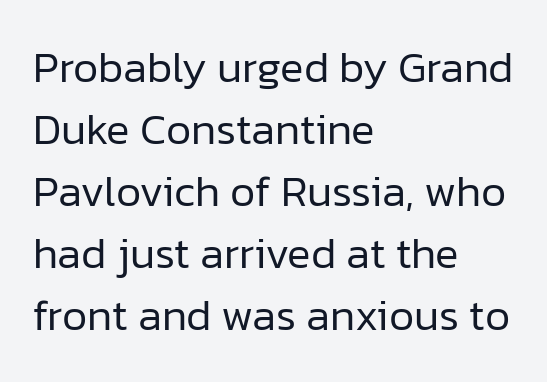
The image shows 44 px regular-weight sans-serif type, upright; set left-aligned, normal line spacing (1.41x), normal letter spacing, not underlined; low stroke contrast and a medium x-height.
